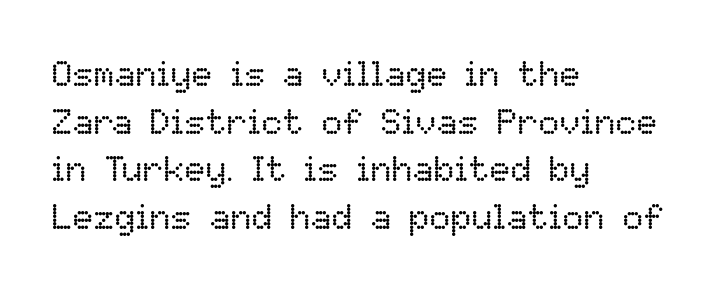
Q: Is the text bold? A: No.
Q: Is the text italic (slanted)? A: No, it is upright.
Q: Is the text underlined? A: No.
Q: How is the paragraph aligned? A: Left-aligned.
Q: Is the spacing between letters normal or unusually wide? A: Normal.
Q: Is the spacing between lines tight, normal or loose? A: Normal.
Q: Width (condensed, normal, or wide)? A: Normal.
Q: Stroke contrast? A: Low.
Q: x-height? A: Medium.
Q: Monospaced? A: No.
